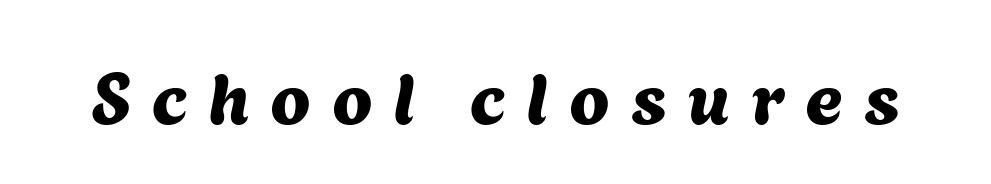
The image shows 72 px sans-serif type; set unusually wide letter spacing (+0.29 em), not underlined; medium stroke contrast and a medium x-height.
